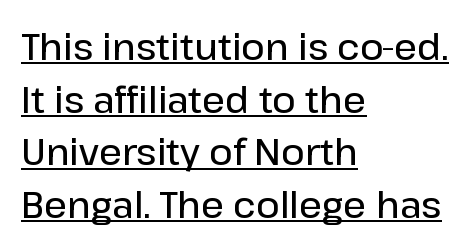
The typesetter has applied underlining to the passage shown. In terms of leading, this rendering sits right in the middle. The face used here is a sans, in the tradition of grotesques and geometrics. The lines are quadded left. Glyph-to-glyph distance matches everyday printed text.
